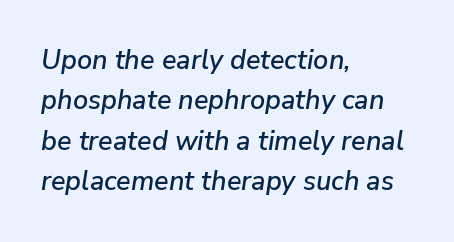
The image shows 27 px text type, italic (leaning right); set left-aligned, normal line spacing (1.5x), normal letter spacing, not underlined.
